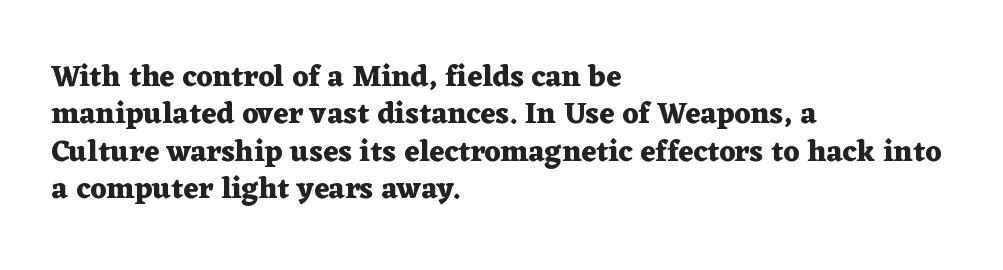
Varying glyph widths throughout — classic text-font behaviour. Italic? Not at all — the glyphs are vertical. Clear beneath every line of the passage. Look at the tracking — it's just the regular setting, nothing added. Vertically, the passage feels balanced, rows spaced as you'd expect. What weight is shown? A full bold with thick strokes.
